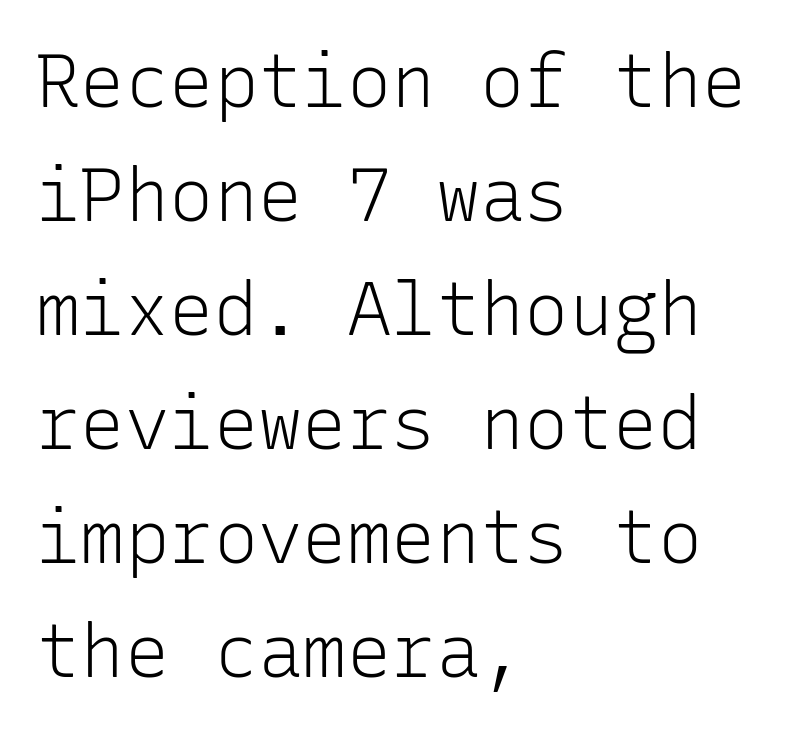
The image shows 74 px light sans-serif type, upright, monospaced; set left-aligned, normal line spacing (1.54x), normal letter spacing, not underlined; low stroke contrast and a medium x-height.
